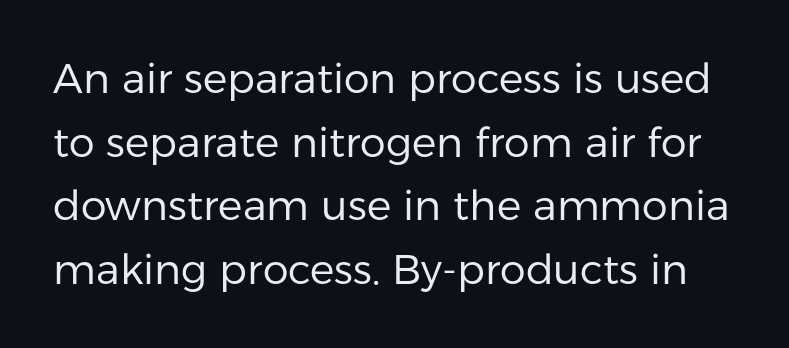
These lines are composed in type without serifs. Varying glyph widths throughout — classic text-font behaviour. Spacing between characters is what you'd get straight out of the box. Weight: not bold — regular or lighter. In terms of posture, this sample is upright. Descenders are the only things crossing below the line.
